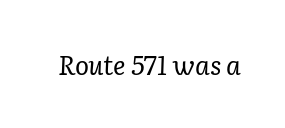
The image shows 26 px text type, italic (leaning right); set normal letter spacing, not underlined.
